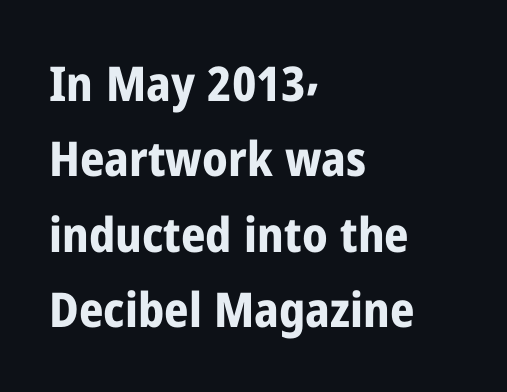
A typesetter would call this zero additional tracking. Students, observe: this is what conventionally led text looks like. The zone under the glyphs is completely vacant. Line beginnings align vertically; line endings do not.
